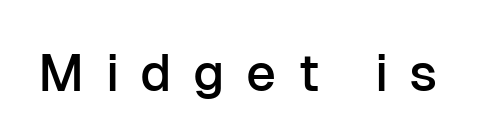
The image shows 52 px sans-serif type, upright; set unusually wide letter spacing (+0.41 em), not underlined; low stroke contrast and a medium x-height.
